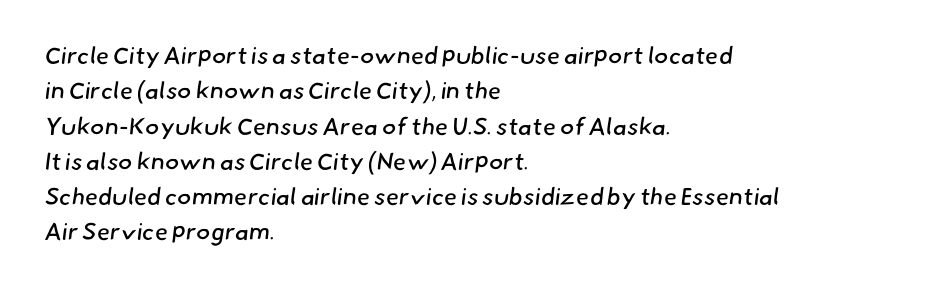
{"bold": "no", "underline": "no", "align": "left", "line_spacing": "normal", "line_spacing_ratio": 1.47, "letter_spacing": "normal", "letter_spacing_em": 0.0, "glyph_px": 24}
